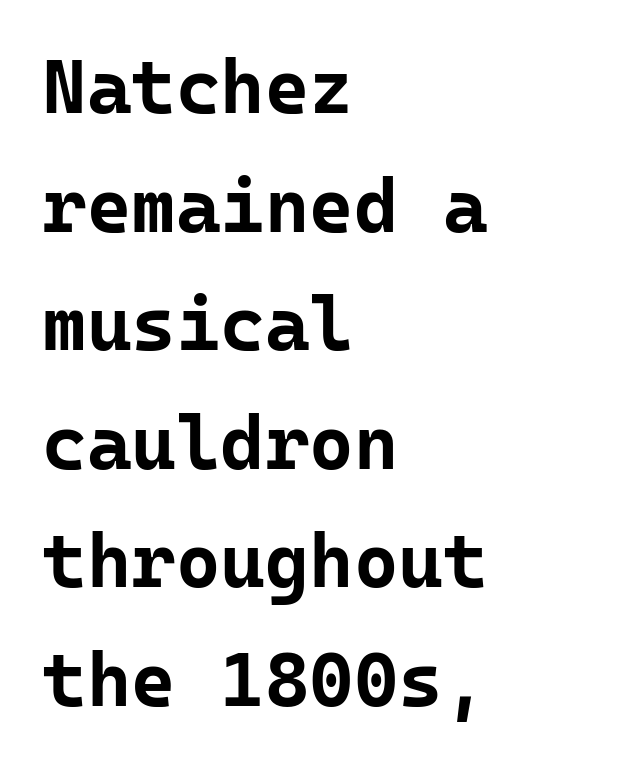
{"serif": "no", "italic": "no", "bold": "yes", "weight": "bold", "width": "normal", "stroke_contrast": "low", "x_height": "medium", "monospaced": "yes", "underline": "no", "align": "left", "line_spacing": "normal", "line_spacing_ratio": 1.56, "letter_spacing": "normal", "letter_spacing_em": 0.0, "glyph_px": 76}
